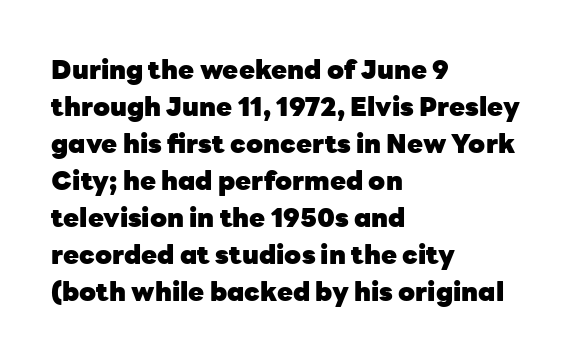
{"italic": "no", "bold": "yes", "underline": "no", "align": "left", "line_spacing": "normal", "line_spacing_ratio": 1.42, "letter_spacing": "normal", "letter_spacing_em": 0.0, "glyph_px": 26}
